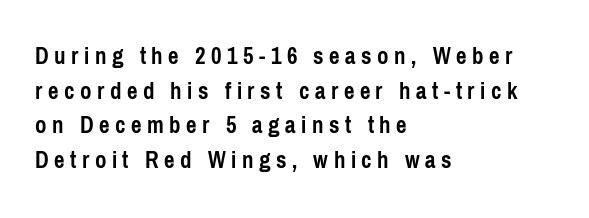
Its strokes are broad and dark, the hallmark of bold type. Caption: multi-line text, flush left, ragged right. You could only call the tracking loose — the letters float apart. Each row of text sits above clean, open space.
